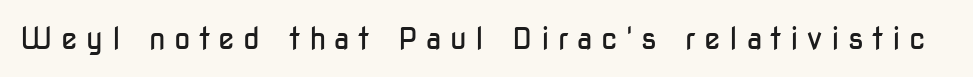
Q: Is the text bold? A: No.
Q: Is the text italic (slanted)? A: No, it is upright.
Q: Is the typeface a serif or a sans-serif typeface? A: Sans-serif.
Q: Is the text underlined? A: No.
Q: Is the spacing between letters normal or unusually wide? A: Unusually wide.
Q: Width (condensed, normal, or wide)? A: Condensed.
Q: Stroke contrast? A: Low.
Q: x-height? A: Medium.
Q: Monospaced? A: No.
